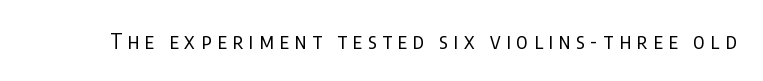
{"italic": "no", "bold": "no", "underline": "no", "letter_spacing": "wide", "letter_spacing_em": 0.27, "glyph_px": 21}
